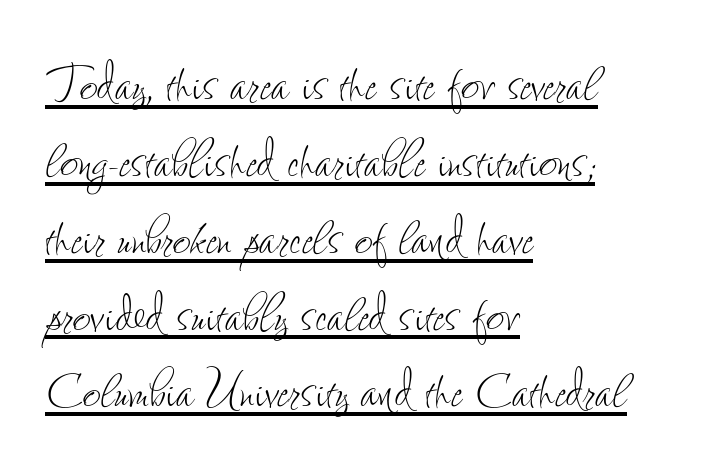
The characters are drawn with everyday or finer stroke widths. Each word holds together tightly as a unit, with standard inter-letter gaps. The specimen includes a rule beneath the text block's lines. The rendering uses natural spacing where letterforms have individual widths. Left-aligned paragraph, ragged on the right.
